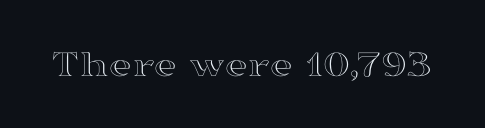
Spacing between characters is what you'd get straight out of the box. The space directly below the letters is spotless. Do the characters align in a grid? No, the font is proportional. This is the regular roman posture of the typeface.
